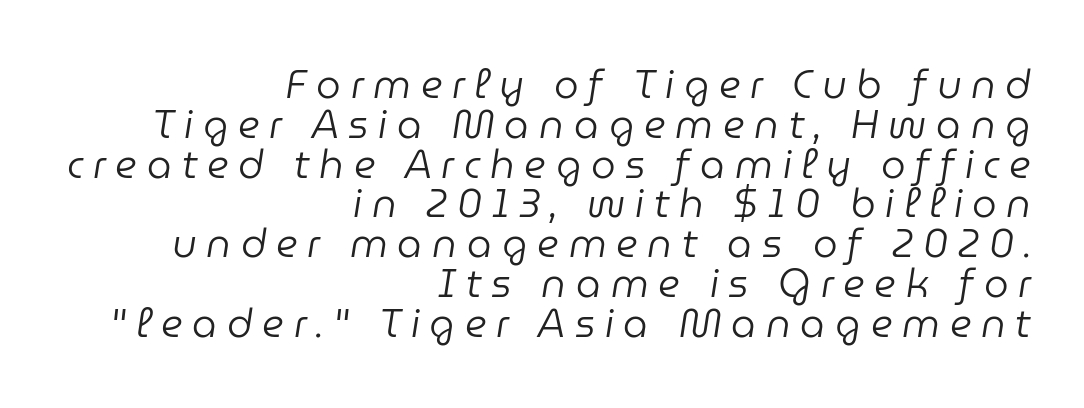
{"italic": "yes", "lean": "right", "slant_degrees": 9, "bold": "no", "weight": "regular", "width": "normal", "stroke_contrast": "low", "x_height": "medium", "monospaced": "no", "underline": "no", "align": "right", "line_spacing": "tight", "line_spacing_ratio": 1.02, "letter_spacing": "wide", "letter_spacing_em": 0.25, "glyph_px": 39}
